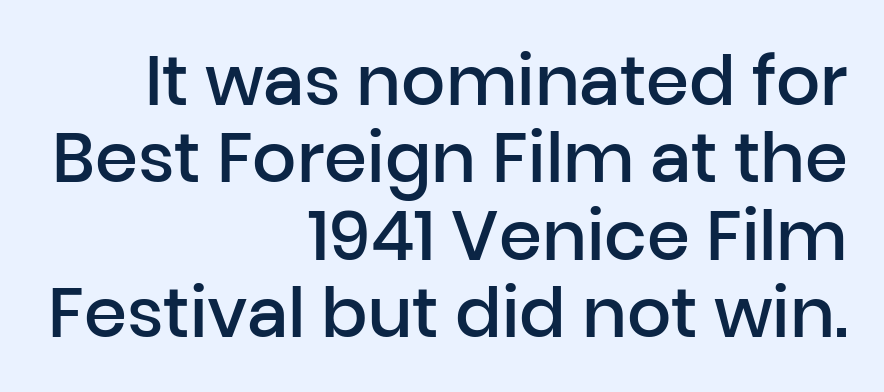
Characters follow at the spacing the type designer built in. Honestly, there is no underline to notice here at all. Notice how descenders almost collide with the ascenders below — that's tight leading. A bit beefed up — I'd call it semibold rather than bold. Each line ends at the same right margin while the left side varies. A typesetter would call this proportional, since set widths differ per character.
